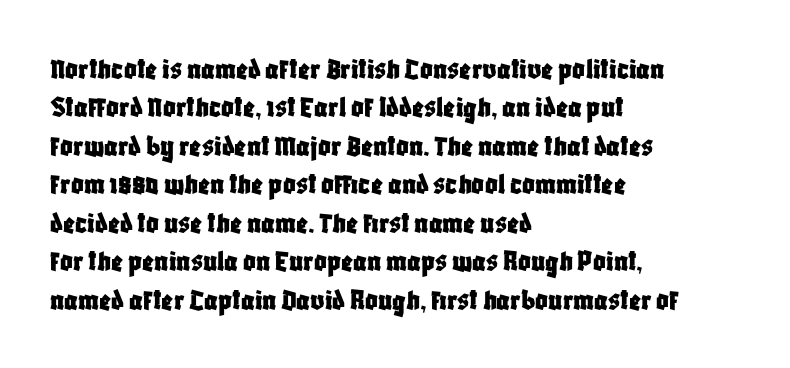
Q: Is the text italic (slanted)? A: No, it is upright.
Q: Is the typeface a serif or a sans-serif typeface? A: Sans-serif.
Q: Is the text underlined? A: No.
Q: How is the paragraph aligned? A: Left-aligned.
Q: Is the spacing between letters normal or unusually wide? A: Normal.
Q: Width (condensed, normal, or wide)? A: Condensed.
Q: Stroke contrast? A: Low.
Q: x-height? A: Large.
Q: Monospaced? A: No.
